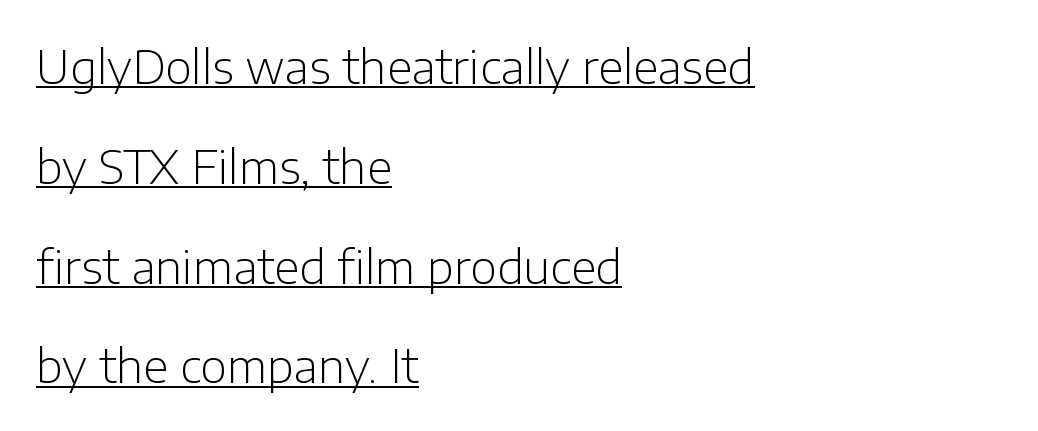
Q: Is the text bold? A: No.
Q: Is the text italic (slanted)? A: No, it is upright.
Q: Is the typeface a serif or a sans-serif typeface? A: Sans-serif.
Q: Is the text underlined? A: Yes.
Q: How is the paragraph aligned? A: Left-aligned.
Q: Is the spacing between letters normal or unusually wide? A: Normal.
Q: Is the spacing between lines tight, normal or loose? A: Loose.
Q: Width (condensed, normal, or wide)? A: Normal.
Q: Stroke contrast? A: Low.
Q: x-height? A: Medium.
Q: Monospaced? A: No.
